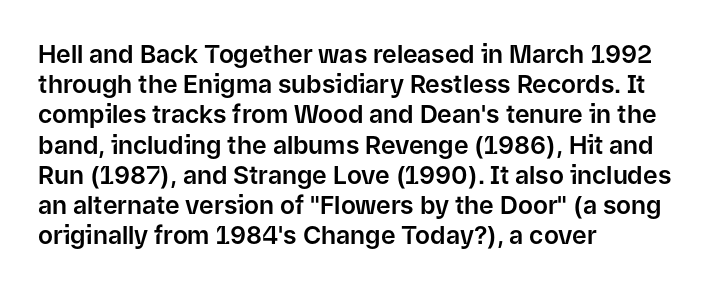
{"italic": "no", "underline": "no", "align": "left", "line_spacing_ratio": 1.21, "letter_spacing": "normal", "letter_spacing_em": 0.0, "glyph_px": 25}
